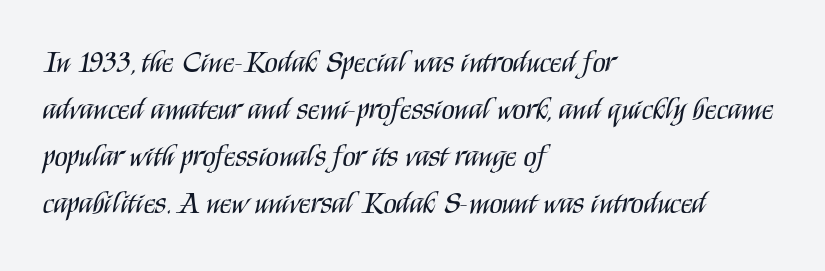
The image shows 30 px regular-weight, condensed sans-serif type; set left-aligned, normal line spacing (1.57x), normal letter spacing, not underlined; medium stroke contrast and a large x-height.
